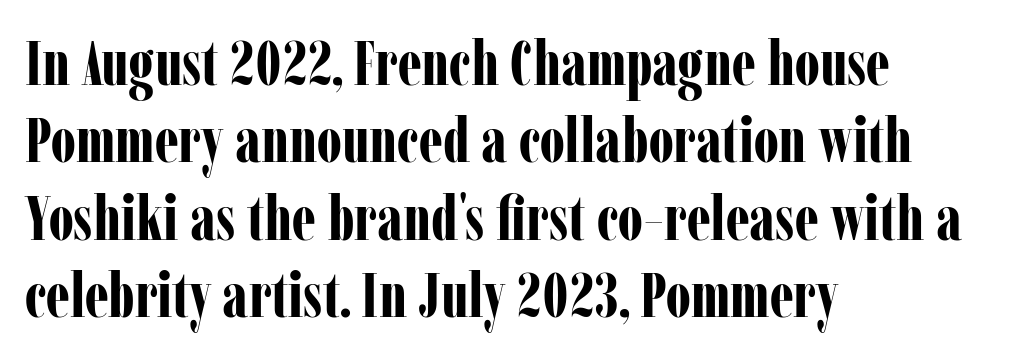
Q: Is the text bold? A: Yes.
Q: Is the text italic (slanted)? A: No, it is upright.
Q: Is the typeface a serif or a sans-serif typeface? A: Serif.
Q: Is the text underlined? A: No.
Q: How is the paragraph aligned? A: Left-aligned.
Q: Is the spacing between letters normal or unusually wide? A: Normal.
Q: Width (condensed, normal, or wide)? A: Condensed.
Q: Stroke contrast? A: Low.
Q: x-height? A: Medium.
Q: Monospaced? A: No.
